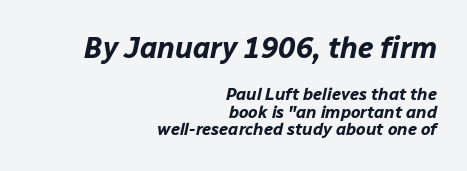
Whoever set this made the first block the dominant, larger element. The typesetting leans heavy: a genuine bold. Check the space under the baseline: it is left empty. The rendering uses a small line-height, squeezing the rows. Designer's note — italics engaged.
